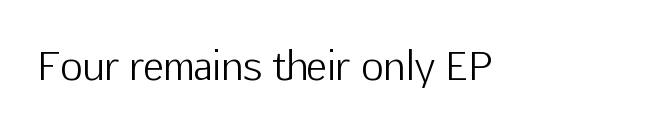
The letters advance in unequal steps, a hallmark of proportional type. Type style note: lacks serifs. Compared with typical body copy, the letter spacing here is the same. Heft: none added — not bold. Notice how the stems are strictly vertical — no italics here. Beneath every word, the page is bare.
